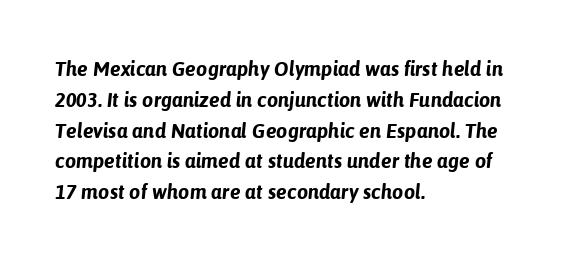
Q: Is the text bold? A: Yes.
Q: Is the text italic (slanted)? A: Yes, it leans right by about 6 degrees.
Q: Is the text underlined? A: No.
Q: How is the paragraph aligned? A: Left-aligned.
Q: Is the spacing between letters normal or unusually wide? A: Normal.
Q: Is the spacing between lines tight, normal or loose? A: Normal.
